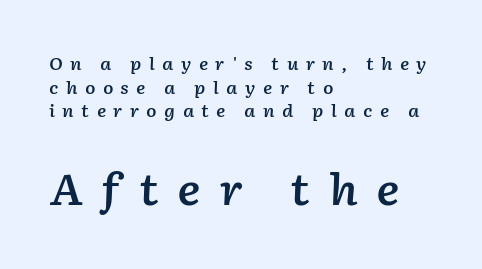
The image shows 43 px semibold type, italic (leaning right); set left-aligned, normal line spacing (1.39x), unusually wide letter spacing (+0.43 em), not underlined; the second (bottom) block is 2.53x larger; low stroke contrast and a medium x-height.
